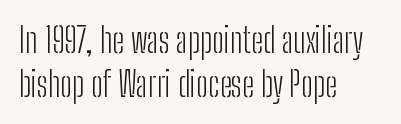
{"serif": "no", "italic": "no", "bold": "no", "weight": "light", "width": "condensed", "stroke_contrast": "low", "x_height": "medium", "monospaced": "no", "underline": "no", "align": "left", "line_spacing": "normal", "line_spacing_ratio": 1.29, "letter_spacing": "normal", "letter_spacing_em": 0.0, "glyph_px": 34}
